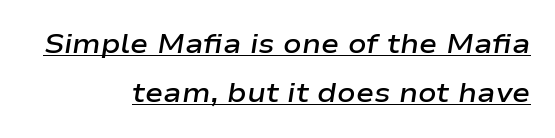
The image shows 27 px text type, italic (leaning right); set right-aligned, line spacing 1.82x, normal letter spacing, underlined.
